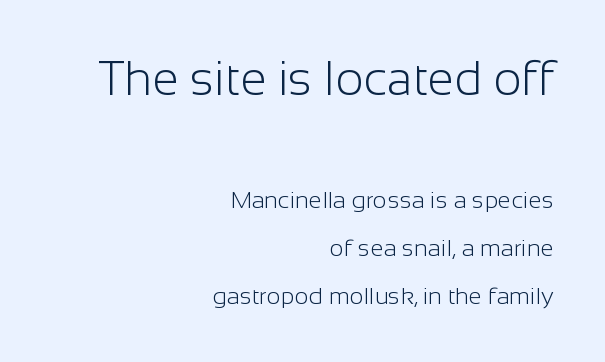
On a weight scale, this lands at 450 or below. The passage shown is typeset with a sans-serif family. Default kerning and tracking; the words read as compact shapes. The axis of the letterforms is exactly vertical.
